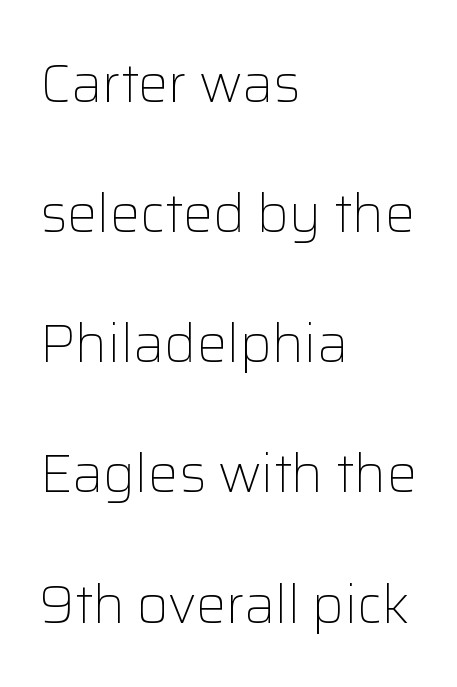
{"serif": "no", "italic": "no", "bold": "no", "weight": "light", "width": "normal", "stroke_contrast": "low", "x_height": "medium", "monospaced": "no", "underline": "no", "align": "left", "line_spacing": "loose", "line_spacing_ratio": 2.41, "letter_spacing": "normal", "letter_spacing_em": 0.0, "glyph_px": 54}
